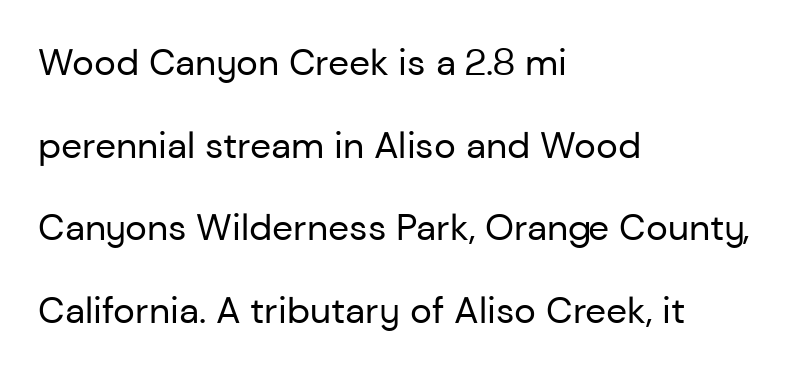
Q: Is the text bold? A: No.
Q: Is the text italic (slanted)? A: No, it is upright.
Q: Is the typeface a serif or a sans-serif typeface? A: Sans-serif.
Q: Is the text underlined? A: No.
Q: How is the paragraph aligned? A: Left-aligned.
Q: Is the spacing between letters normal or unusually wide? A: Normal.
Q: Is the spacing between lines tight, normal or loose? A: Loose.
Q: Width (condensed, normal, or wide)? A: Normal.
Q: Stroke contrast? A: Low.
Q: x-height? A: Medium.
Q: Monospaced? A: No.
